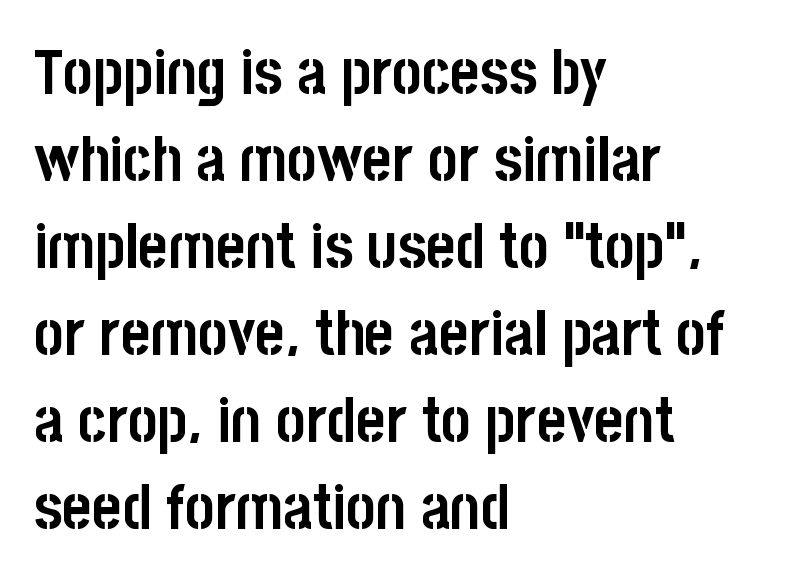
The image shows 63 px semibold, condensed sans-serif type, upright; set left-aligned, normal line spacing (1.38x), normal letter spacing, not underlined; low stroke contrast and a large x-height.
